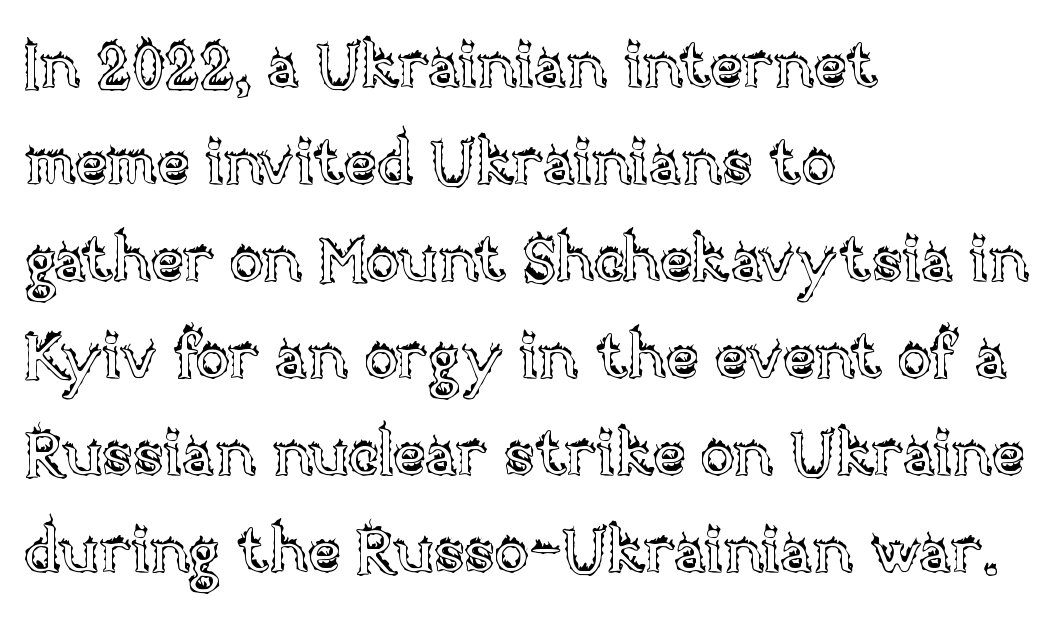
The image shows 63 px text type, upright; set left-aligned, normal line spacing (1.54x), normal letter spacing, not underlined; a large x-height.
